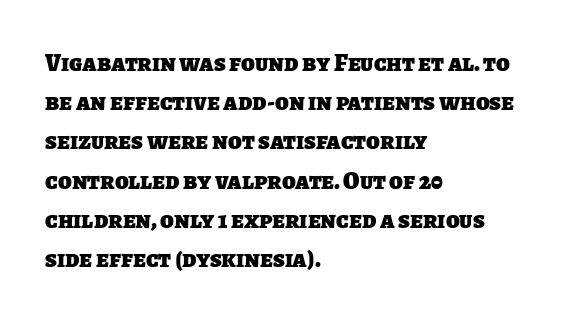
Q: Is the text bold? A: Yes.
Q: Is the text underlined? A: No.
Q: How is the paragraph aligned? A: Left-aligned.
Q: Is the spacing between letters normal or unusually wide? A: Normal.
Q: Is the spacing between lines tight, normal or loose? A: Normal.
